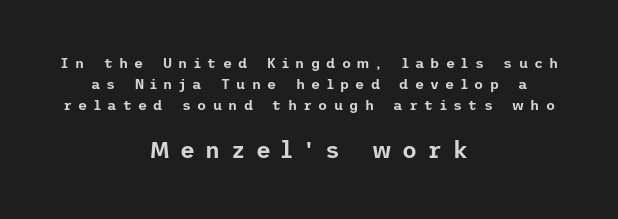
{"italic": "no", "underline": "no", "align": "center", "line_spacing": "normal", "line_spacing_ratio": 1.5, "letter_spacing": "wide", "letter_spacing_em": 0.45, "larger_block": "second", "size_ratio": 1.64, "glyph_px": 23}
